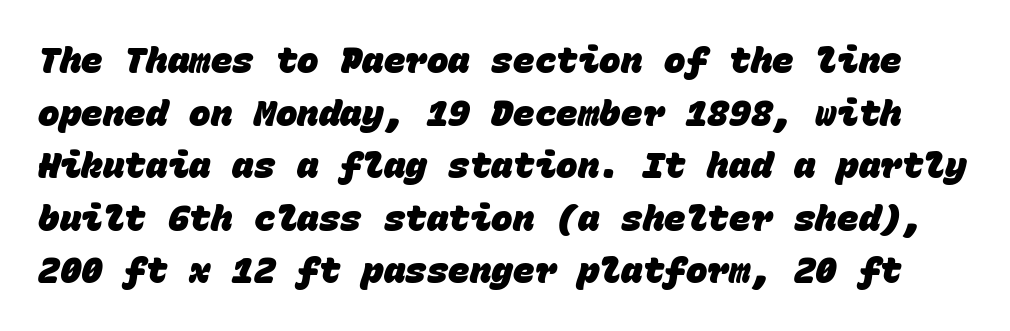
Honestly, the letter spacing is just normal — you wouldn't notice it. Do the characters align in a grid? Yes, the font is monospaced. Typographic density is high because the face is bold. The area under the type is left untouched. I'd call this a sans setting — the letters go barefoot.
